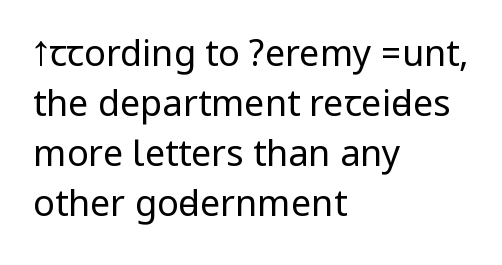
The image shows 36 px regular-weight, condensed sans-serif type, upright; set left-aligned, normal line spacing (1.39x), normal letter spacing, not underlined; low stroke contrast.
